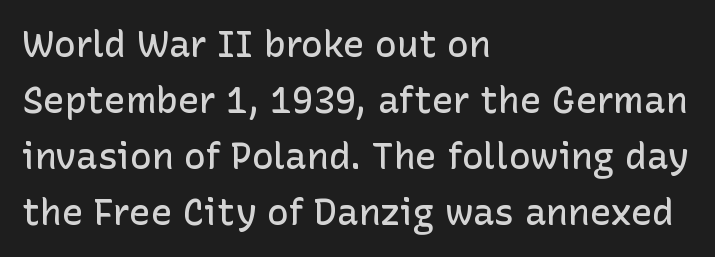
The image shows 36 px semibold sans-serif type, upright; set left-aligned, normal line spacing (1.56x), normal letter spacing, not underlined; low stroke contrast and a medium x-height.
